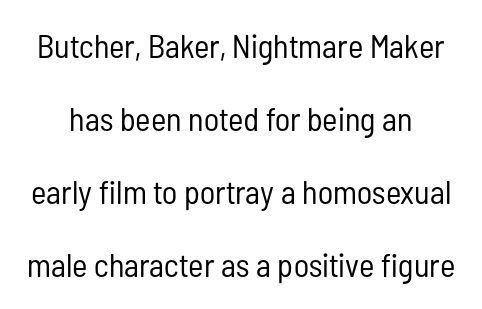
The image shows 33 px regular-weight, condensed sans-serif type, upright; set loose line spacing (2.21x), normal letter spacing, not underlined; low stroke contrast and a medium x-height.
